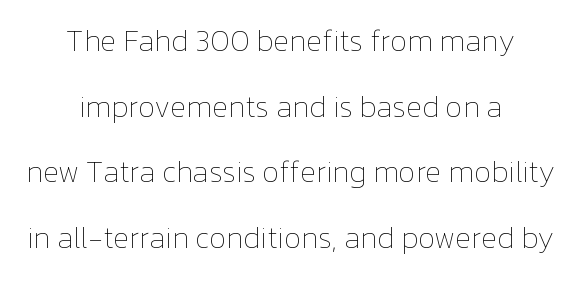
The image shows 30 px thin type, upright; set centered, loose line spacing (2.19x), normal letter spacing, not underlined; low stroke contrast and a medium x-height.
